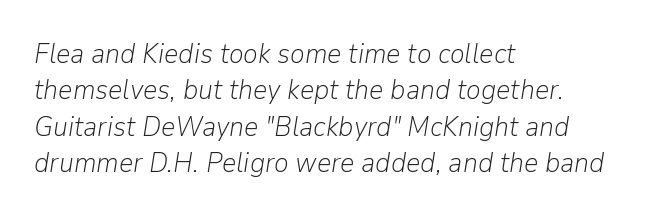
Q: Is the text bold? A: No.
Q: Is the text italic (slanted)? A: Yes, it leans right by about 9 degrees.
Q: Is the text underlined? A: No.
Q: How is the paragraph aligned? A: Left-aligned.
Q: Is the spacing between letters normal or unusually wide? A: Normal.
Q: Is the spacing between lines tight, normal or loose? A: Normal.
Q: Width (condensed, normal, or wide)? A: Normal.
Q: Stroke contrast? A: Low.
Q: x-height? A: Medium.
Q: Monospaced? A: No.
